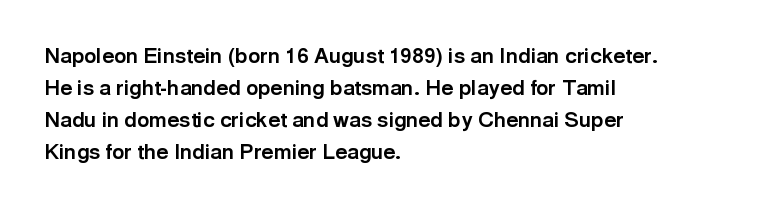
Tracking value appears to be zero — textbook default spacing. Is the type bold? Yes — the strokes are clearly thick and heavy. The block of text has a typical density, with ordinary space between rows. The rag falls on the right side of this text block. Words float on clear page, feet unadorned.
